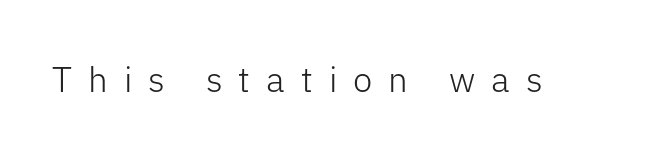
The image shows 35 px light sans-serif type, upright; set unusually wide letter spacing (+0.46 em), not underlined; low stroke contrast and a medium x-height.
